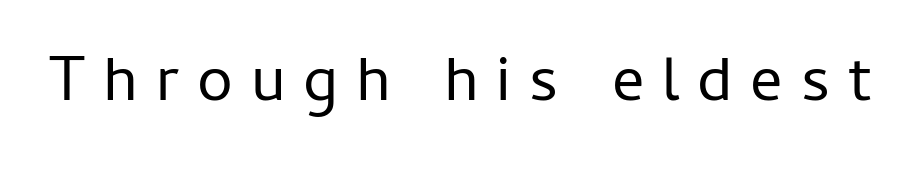
Q: Is the text bold? A: No.
Q: Is the text italic (slanted)? A: No, it is upright.
Q: Is the typeface a serif or a sans-serif typeface? A: Sans-serif.
Q: Is the text underlined? A: No.
Q: Is the spacing between letters normal or unusually wide? A: Unusually wide.
Q: Width (condensed, normal, or wide)? A: Normal.
Q: Stroke contrast? A: Low.
Q: x-height? A: Medium.
Q: Monospaced? A: No.
